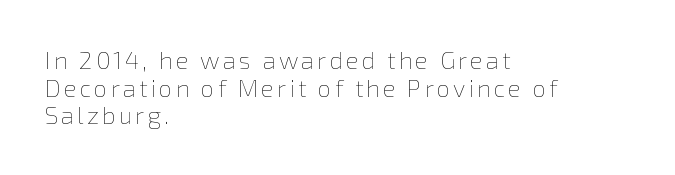
Q: Is the text bold? A: No.
Q: Is the text italic (slanted)? A: No, it is upright.
Q: Is the text underlined? A: No.
Q: How is the paragraph aligned? A: Left-aligned.
Q: Is the spacing between lines tight, normal or loose? A: Tight.
